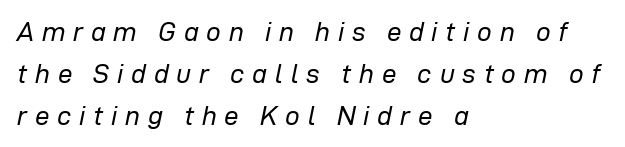
Q: Is the text bold? A: No.
Q: Is the text italic (slanted)? A: Yes, it leans right by about 12 degrees.
Q: Is the text underlined? A: No.
Q: How is the paragraph aligned? A: Left-aligned.
Q: Is the spacing between letters normal or unusually wide? A: Unusually wide.
Q: Is the spacing between lines tight, normal or loose? A: Normal.
